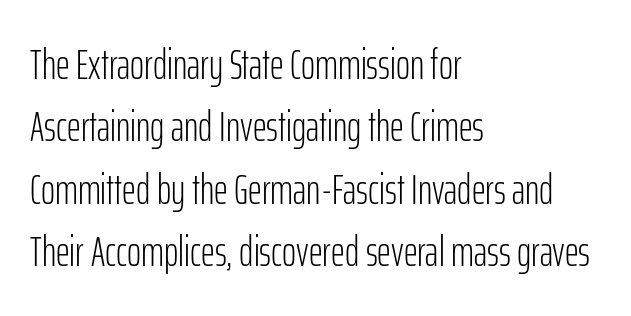
{"serif": "no", "italic": "no", "bold": "no", "weight": "light", "width": "condensed", "stroke_contrast": "low", "x_height": "medium", "monospaced": "no", "underline": "no", "align": "left", "line_spacing": "normal", "line_spacing_ratio": 1.45, "letter_spacing": "normal", "letter_spacing_em": 0.0, "glyph_px": 43}
